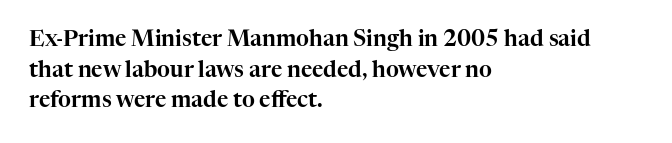
{"italic": "no", "underline": "no", "align": "left", "line_spacing": "normal", "line_spacing_ratio": 1.39, "letter_spacing": "normal", "letter_spacing_em": 0.0, "glyph_px": 22}
